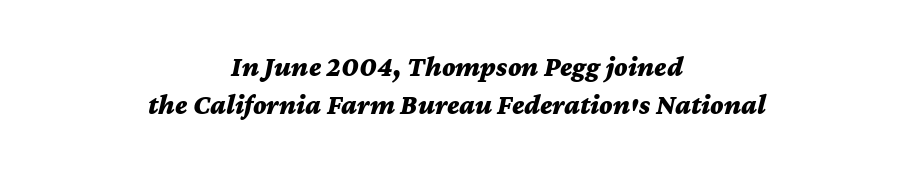
{"italic": "yes", "lean": "right", "slant_degrees": 12, "bold": "yes", "weight": "bold", "width": "wide", "stroke_contrast": "medium", "x_height": "medium", "monospaced": "no", "underline": "no", "align": "center", "line_spacing": "normal", "line_spacing_ratio": 1.36, "letter_spacing": "normal", "letter_spacing_em": 0.0, "glyph_px": 28}
